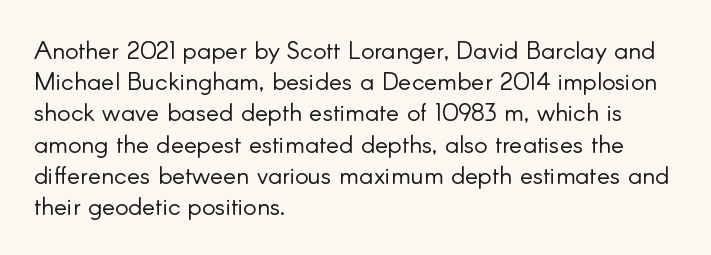
{"italic": "no", "bold": "no", "underline": "no", "align": "left", "line_spacing": "normal", "line_spacing_ratio": 1.25, "letter_spacing": "normal", "letter_spacing_em": 0.0, "glyph_px": 25}
